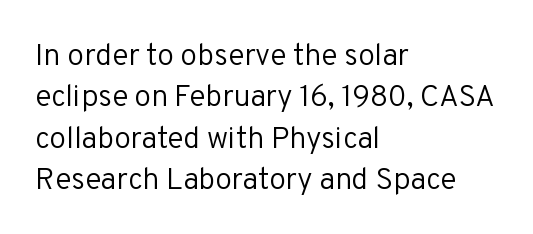
{"serif": "no", "italic": "no", "bold": "no", "weight": "regular", "width": "normal", "stroke_contrast": "low", "x_height": "medium", "monospaced": "no", "underline": "no", "align": "left", "line_spacing": "normal", "line_spacing_ratio": 1.38, "letter_spacing": "normal", "letter_spacing_em": 0.0, "glyph_px": 30}
